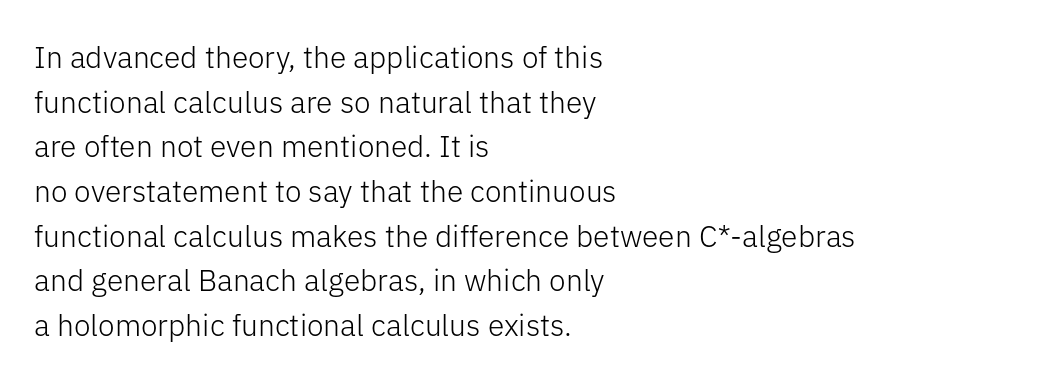
Q: Is the text bold? A: No.
Q: Is the text italic (slanted)? A: No, it is upright.
Q: Is the typeface a serif or a sans-serif typeface? A: Sans-serif.
Q: Is the text underlined? A: No.
Q: How is the paragraph aligned? A: Left-aligned.
Q: Is the spacing between letters normal or unusually wide? A: Normal.
Q: Is the spacing between lines tight, normal or loose? A: Normal.
Q: Width (condensed, normal, or wide)? A: Normal.
Q: Stroke contrast? A: Low.
Q: x-height? A: Medium.
Q: Monospaced? A: No.
